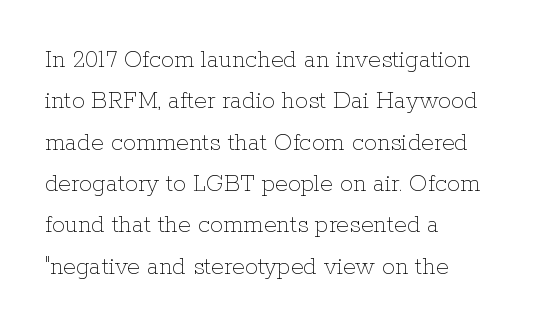
Each stroke keeps to a modest, everyday thickness or less. Whoever set this chose a conventional vertical rhythm. Caption: multi-line text, flush left, ragged right. Underlining? Definitely not there.
